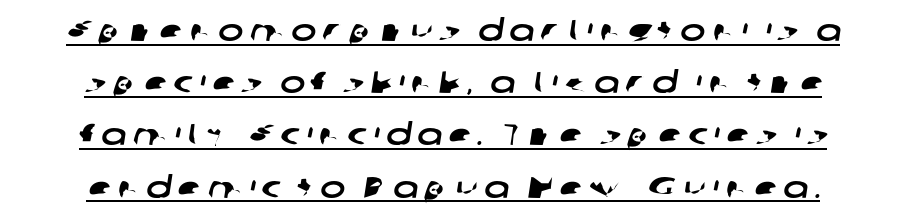
The image shows 30 px wide sans-serif type; set centered, line spacing 1.74x, unusually wide letter spacing (+0.21 em), underlined; low stroke contrast and a medium x-height.
